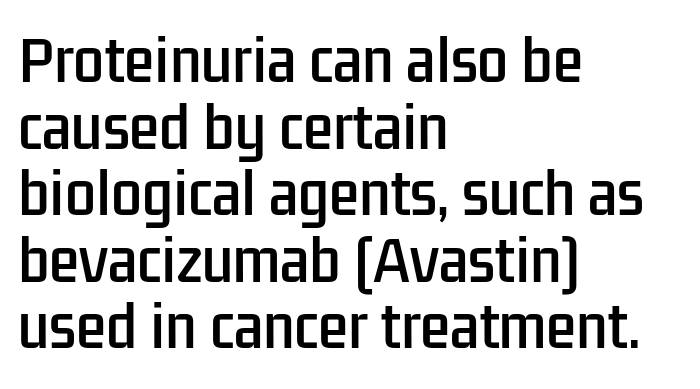
{"serif": "no", "italic": "no", "width": "condensed", "stroke_contrast": "low", "x_height": "medium", "monospaced": "no", "underline": "no", "align": "left", "line_spacing_ratio": 1.21, "letter_spacing": "normal", "letter_spacing_em": 0.0, "glyph_px": 55}
